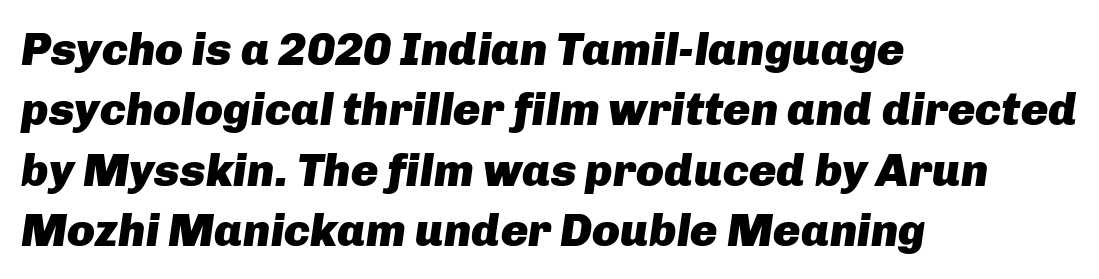
Is the letter spacing exaggerated? No — it looks like the ordinary default. The lines are quadded left. The space beneath each line is pristine and unruled. Whoever set this chose a conventional vertical rhythm. The glyphs look as if they've been sheared to an angle. Heft: maximum for text — a bold.
